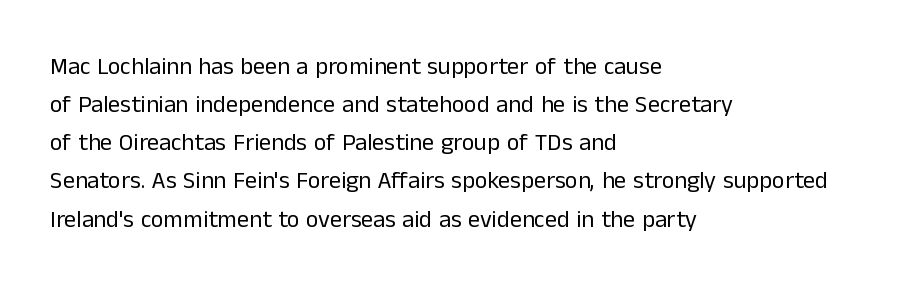
Q: Is the text bold? A: No.
Q: Is the text italic (slanted)? A: No, it is upright.
Q: Is the text underlined? A: No.
Q: How is the paragraph aligned? A: Left-aligned.
Q: Is the spacing between letters normal or unusually wide? A: Normal.
Q: Is the spacing between lines tight, normal or loose? A: Normal.
